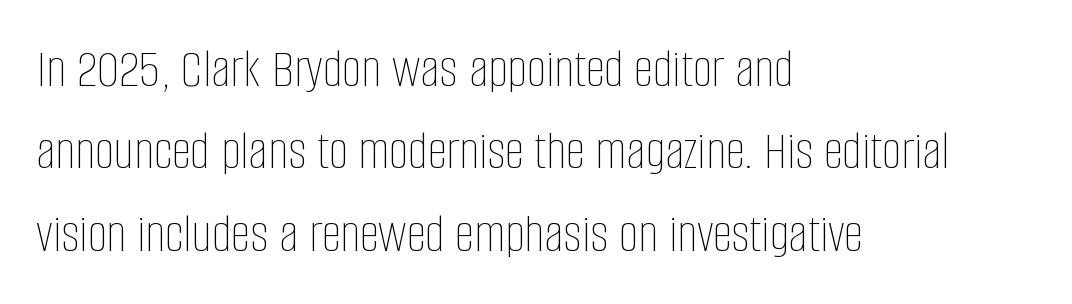
{"italic": "no", "bold": "no", "weight": "thin", "width": "condensed", "stroke_contrast": "low", "x_height": "large", "monospaced": "no", "underline": "no", "align": "left", "line_spacing": "normal", "line_spacing_ratio": 1.5, "letter_spacing": "normal", "letter_spacing_em": 0.0, "glyph_px": 55}
